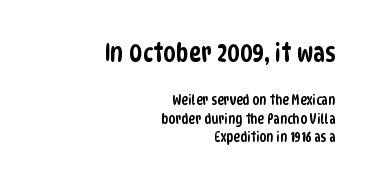
The image shows 26 px text type; set right-aligned, normal line spacing (1.32x), normal letter spacing, not underlined; the first (top) block is 1.86x larger.
